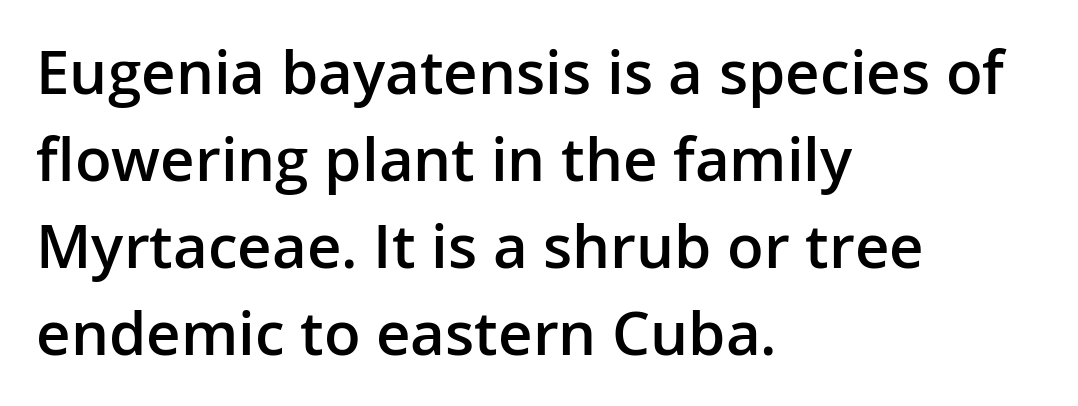
Q: Is the text bold? A: Semi-bold.
Q: Is the text italic (slanted)? A: No, it is upright.
Q: Is the typeface a serif or a sans-serif typeface? A: Sans-serif.
Q: Is the text underlined? A: No.
Q: How is the paragraph aligned? A: Left-aligned.
Q: Is the spacing between letters normal or unusually wide? A: Normal.
Q: Is the spacing between lines tight, normal or loose? A: Normal.
Q: Width (condensed, normal, or wide)? A: Normal.
Q: Stroke contrast? A: Low.
Q: x-height? A: Medium.
Q: Monospaced? A: No.
